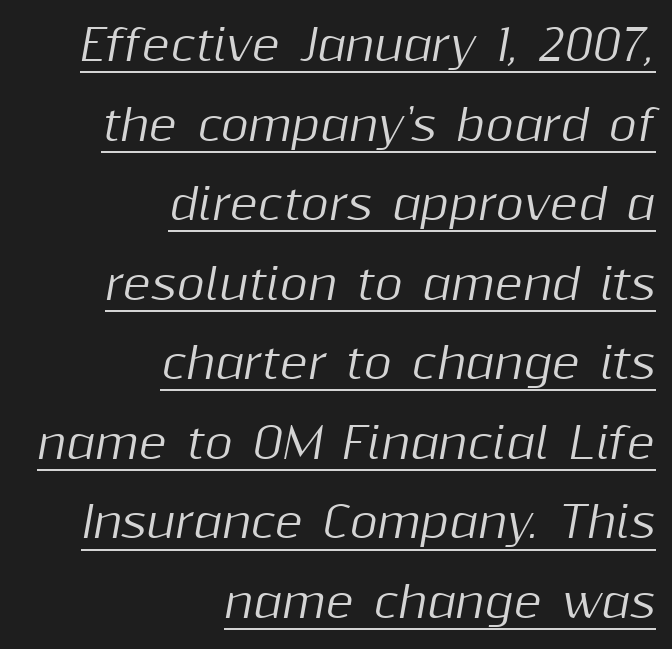
Here the designer chose a conventional face with non-uniform glyph widths. The text carries the slant typical of an italic or oblique font. Reading down the block, your eye finds every line finishing at a fixed right position. Observe the ordinary spacing: letters are neighbours, not strangers. You can see a thin bar hugging the bottom of the glyphs.
